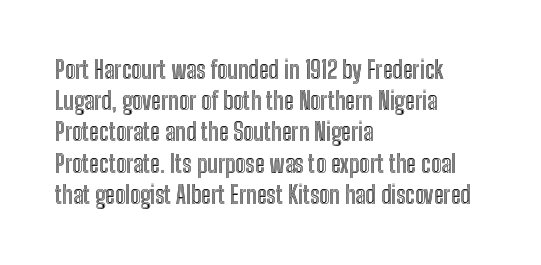
Does the copy run flush right? No — it runs flush left. The font's upright variant was chosen for this text. Descender tails drop into unmarked territory. Reading down the column, the eye jumps a familiar distance to each next line.
